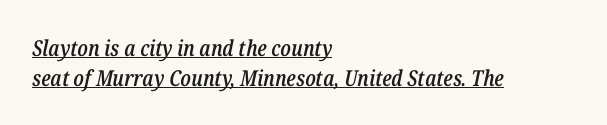
One glance says typical: line gaps are just what's usual. The letters are slanted; this is an italic face. The horizontal fit of the characters is conventional and even. In designer terms, the underline attribute is active on this setting.
